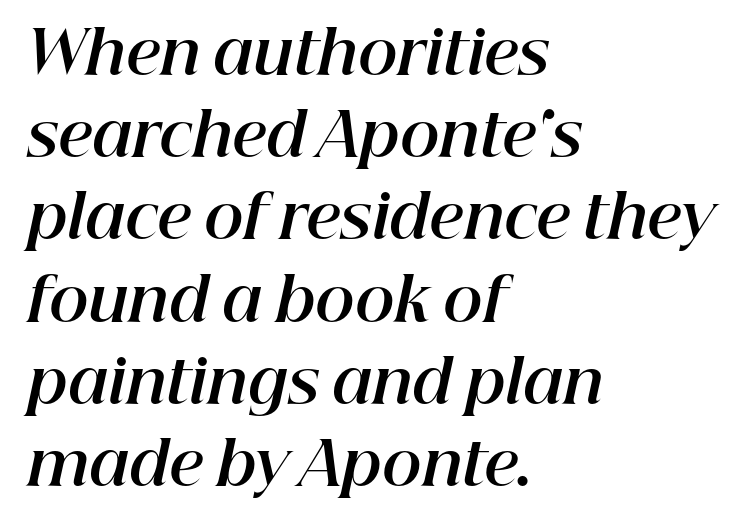
{"italic": "yes", "lean": "right", "slant_degrees": 12, "bold": "yes", "weight": "bold", "width": "normal", "stroke_contrast": "high", "x_height": "medium", "monospaced": "no", "underline": "no", "align": "left", "line_spacing": "normal", "line_spacing_ratio": 1.37, "letter_spacing": "normal", "letter_spacing_em": 0.0, "glyph_px": 60}
